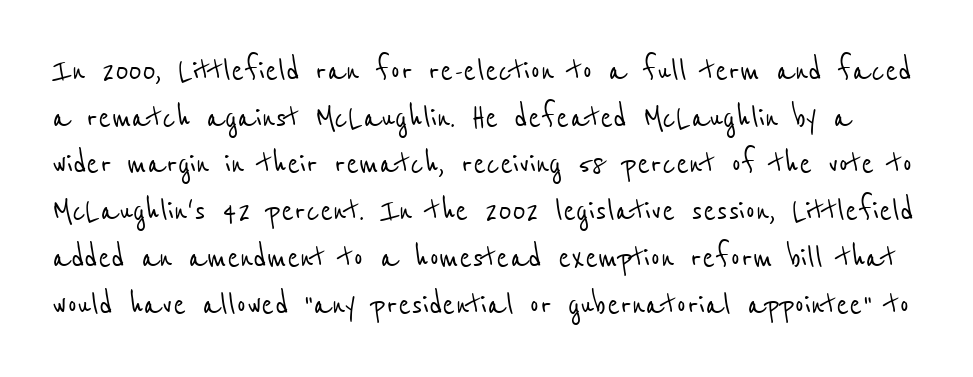
Q: Is the typeface a serif or a sans-serif typeface? A: Sans-serif.
Q: Is the text underlined? A: No.
Q: Is the spacing between letters normal or unusually wide? A: Normal.
Q: Width (condensed, normal, or wide)? A: Condensed.
Q: Stroke contrast? A: Low.
Q: x-height? A: Medium.
Q: Monospaced? A: No.
